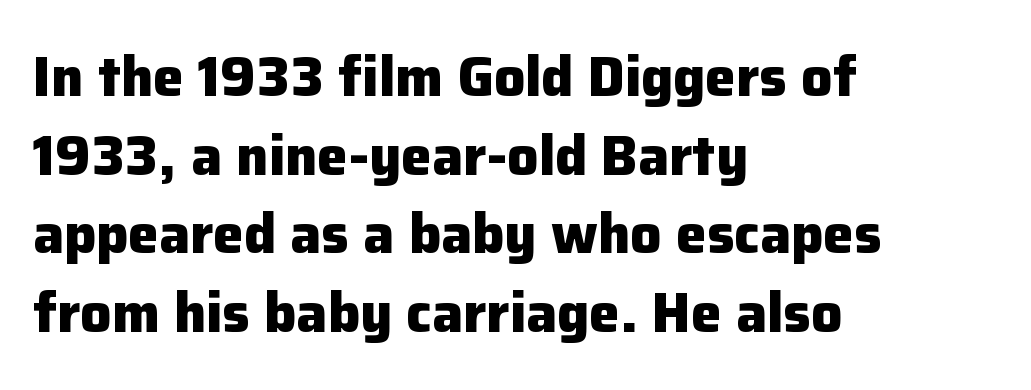
Q: Is the text bold? A: Yes.
Q: Is the text italic (slanted)? A: No, it is upright.
Q: Is the typeface a serif or a sans-serif typeface? A: Sans-serif.
Q: Is the text underlined? A: No.
Q: How is the paragraph aligned? A: Left-aligned.
Q: Is the spacing between letters normal or unusually wide? A: Normal.
Q: Is the spacing between lines tight, normal or loose? A: Normal.
Q: Width (condensed, normal, or wide)? A: Normal.
Q: Stroke contrast? A: Low.
Q: x-height? A: Medium.
Q: Monospaced? A: No.
